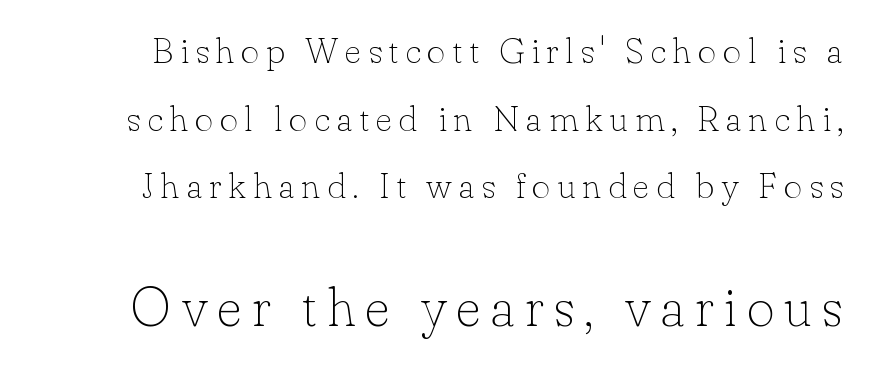
{"serif": "yes", "italic": "no", "bold": "no", "weight": "thin", "width": "normal", "stroke_contrast": "low", "x_height": "small", "monospaced": "no", "underline": "no", "line_spacing_ratio": 1.88, "larger_block": "second", "size_ratio": 1.5, "glyph_px": 54}
